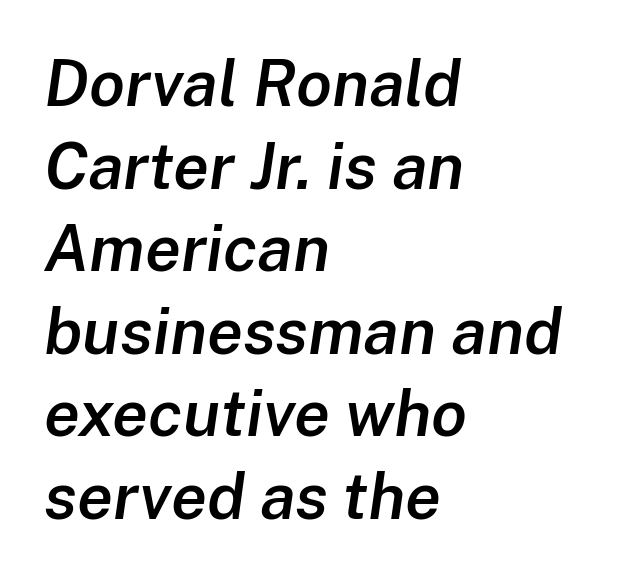
{"italic": "yes", "lean": "right", "slant_degrees": 8, "bold": "semi", "weight": "semibold", "width": "normal", "stroke_contrast": "low", "x_height": "medium", "monospaced": "no", "underline": "no", "align": "left", "line_spacing": "normal", "line_spacing_ratio": 1.27, "letter_spacing": "normal", "letter_spacing_em": 0.0, "glyph_px": 65}
